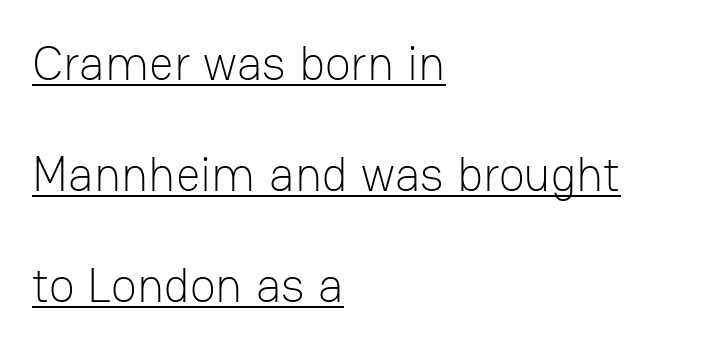
Q: Is the text bold? A: No.
Q: Is the text italic (slanted)? A: No, it is upright.
Q: Is the typeface a serif or a sans-serif typeface? A: Sans-serif.
Q: Is the text underlined? A: Yes.
Q: How is the paragraph aligned? A: Left-aligned.
Q: Is the spacing between letters normal or unusually wide? A: Normal.
Q: Is the spacing between lines tight, normal or loose? A: Loose.
Q: Width (condensed, normal, or wide)? A: Normal.
Q: Stroke contrast? A: Low.
Q: x-height? A: Medium.
Q: Monospaced? A: No.
